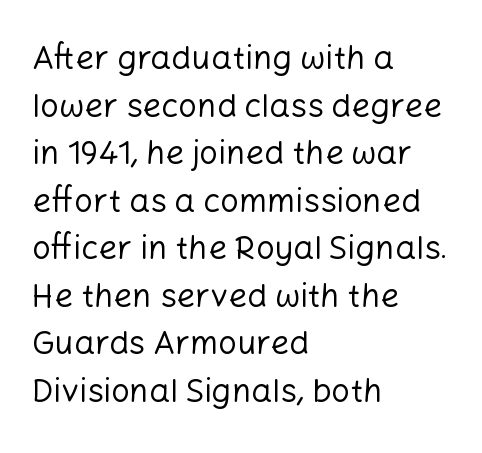
The image shows 33 px regular-weight sans-serif type, upright; set left-aligned, normal line spacing (1.44x), normal letter spacing, not underlined; low stroke contrast and a medium x-height.
